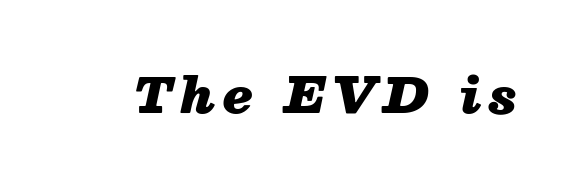
Q: Is the text bold? A: Yes.
Q: Is the text italic (slanted)? A: Yes, it leans right by about 13 degrees.
Q: Is the text underlined? A: No.
Q: Width (condensed, normal, or wide)? A: Normal.
Q: Stroke contrast? A: Medium.
Q: x-height? A: Medium.
Q: Monospaced? A: No.
